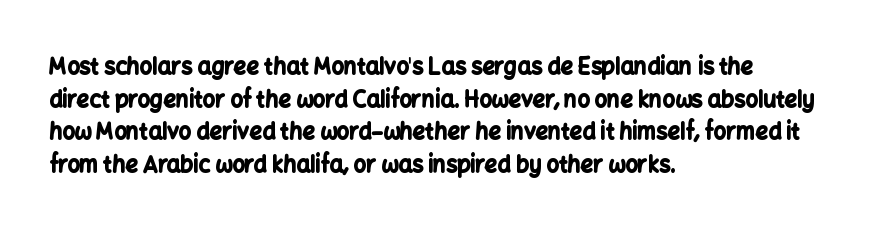
The letters stand straight up with perfectly vertical stems. Vertical spacing — default. Beneath every word, the page is bare. Typeset ragged right — the left edge is the straight one.
